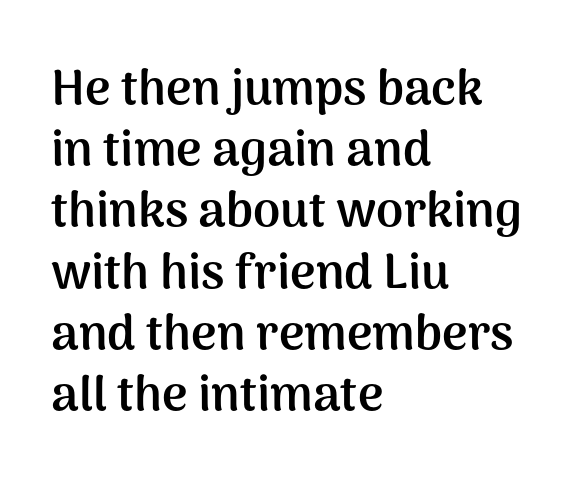
Q: Is the text bold? A: Yes.
Q: Is the text italic (slanted)? A: No, it is upright.
Q: Is the typeface a serif or a sans-serif typeface? A: Sans-serif.
Q: Is the text underlined? A: No.
Q: How is the paragraph aligned? A: Left-aligned.
Q: Is the spacing between letters normal or unusually wide? A: Normal.
Q: Is the spacing between lines tight, normal or loose? A: Normal.
Q: Width (condensed, normal, or wide)? A: Normal.
Q: Stroke contrast? A: Medium.
Q: x-height? A: Medium.
Q: Monospaced? A: No.
